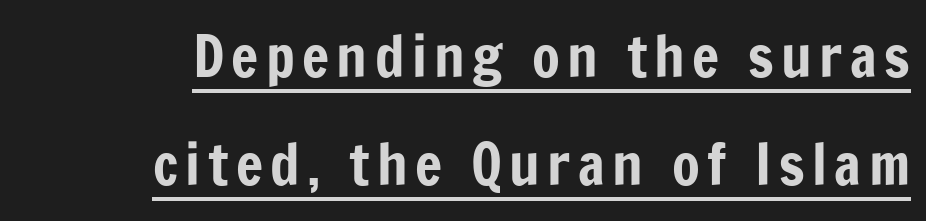
{"serif": "no", "italic": "no", "width": "condensed", "stroke_contrast": "low", "x_height": "medium", "monospaced": "no", "underline": "yes", "align": "right", "line_spacing": "loose", "line_spacing_ratio": 1.9, "glyph_px": 57}
